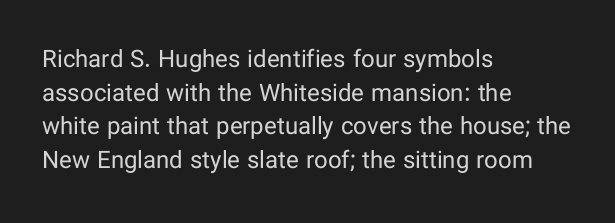
The image shows 24 px text type, upright; set left-aligned, normal line spacing (1.4x), normal letter spacing, not underlined.
